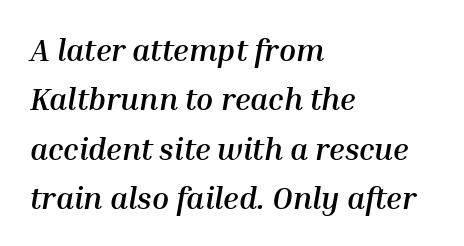
The image shows 31 px semibold type, italic (leaning right); set left-aligned, normal line spacing (1.59x), normal letter spacing, not underlined; medium stroke contrast and a medium x-height.
